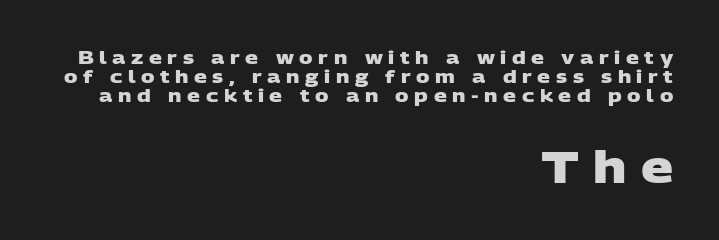
These lines are set flush right with a ragged left edge. The space beneath each line is pristine and unruled. Does the bottom block carry the larger type? Yes, it does. Think of a printed novel: that variable character pitch is what you see here. On the weight axis this lands at bold, roughly 700.
